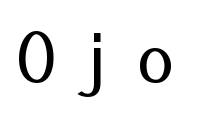
Q: Is the text bold? A: No.
Q: Is the text italic (slanted)? A: No, it is upright.
Q: Is the typeface a serif or a sans-serif typeface? A: Sans-serif.
Q: Is the text underlined? A: No.
Q: Is the spacing between letters normal or unusually wide? A: Unusually wide.
Q: Width (condensed, normal, or wide)? A: Normal.
Q: Stroke contrast? A: Medium.
Q: x-height? A: Medium.
Q: Monospaced? A: No.
